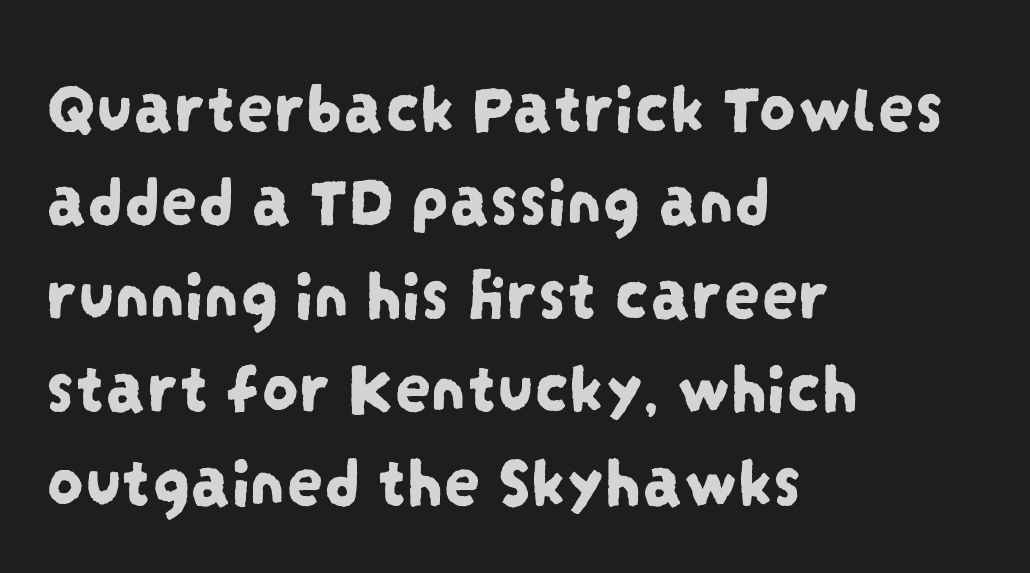
These lines stack with their left ends in a neat column. One glance says typical: line gaps are just what's usual. Is this a fixed-width face? No — the glyphs have proportional, varying widths. Letters rest on an invisible, unmarked baseline. Nope, no serifs anywhere on these letters. The face used here is rendered with its standard letterfit.
